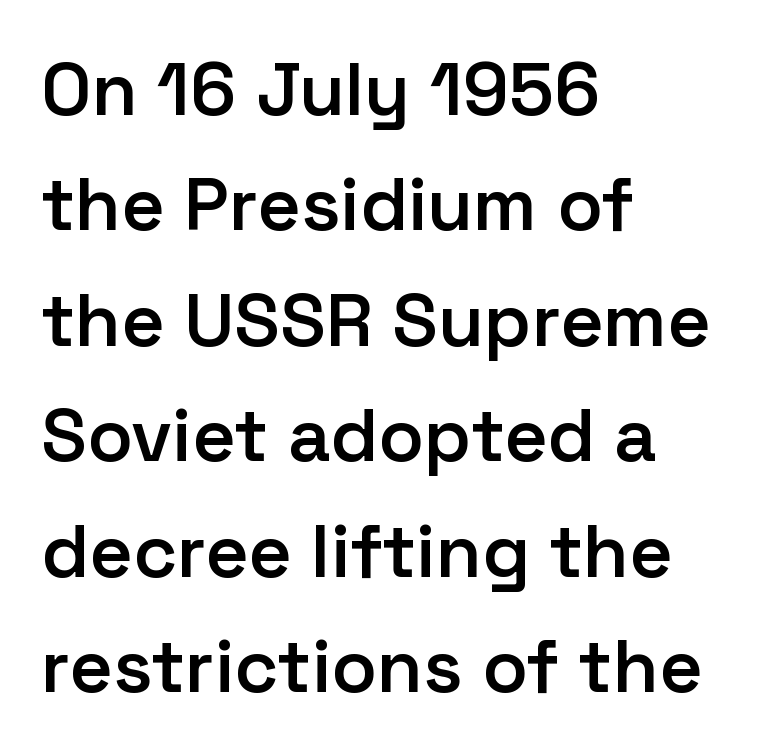
Q: Is the text bold? A: Semi-bold.
Q: Is the text italic (slanted)? A: No, it is upright.
Q: Is the typeface a serif or a sans-serif typeface? A: Sans-serif.
Q: Is the text underlined? A: No.
Q: How is the paragraph aligned? A: Left-aligned.
Q: Is the spacing between letters normal or unusually wide? A: Normal.
Q: Is the spacing between lines tight, normal or loose? A: Normal.
Q: Width (condensed, normal, or wide)? A: Normal.
Q: Stroke contrast? A: Low.
Q: x-height? A: Medium.
Q: Monospaced? A: No.
